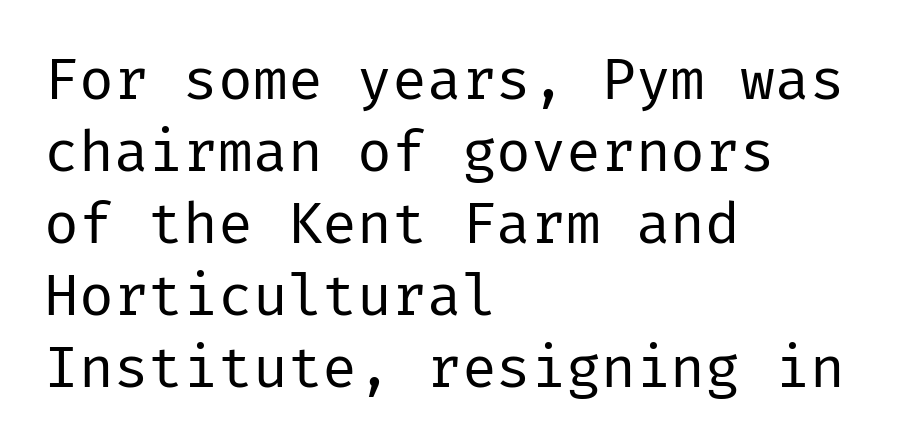
{"serif": "no", "italic": "no", "bold": "no", "weight": "regular", "width": "normal", "stroke_contrast": "low", "x_height": "medium", "underline": "no", "align": "left", "line_spacing_ratio": 1.24, "letter_spacing": "normal", "letter_spacing_em": 0.0, "glyph_px": 58}
